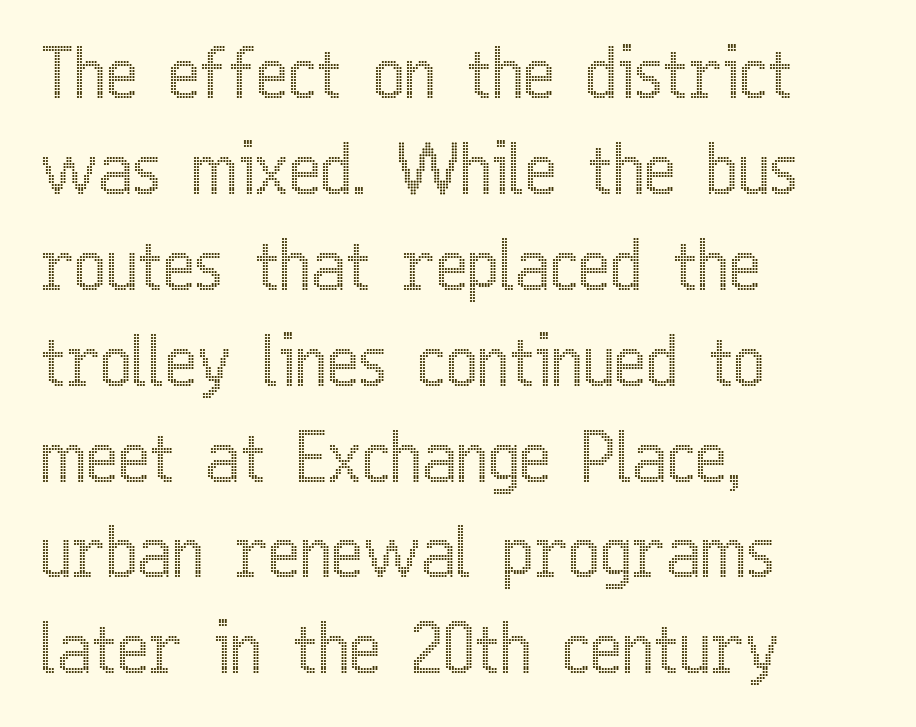
The image shows 68 px condensed type, upright; set left-aligned, normal line spacing (1.41x), normal letter spacing, not underlined; a medium x-height.
